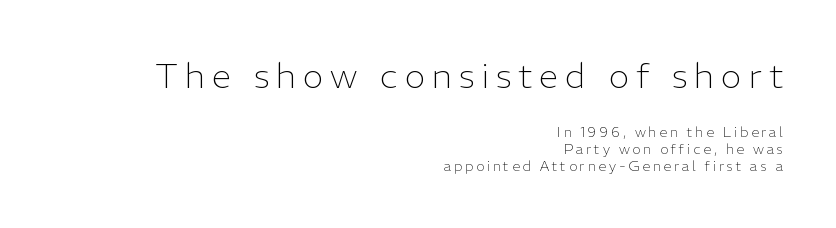
The earlier block is typeset at a bigger size than the later block. Unbolded letterforms with no extra heft. When letters stand straight like this, we call the style roman or upright. Varying glyph widths throughout — classic text-font behaviour. Underlining? Definitely not there.
